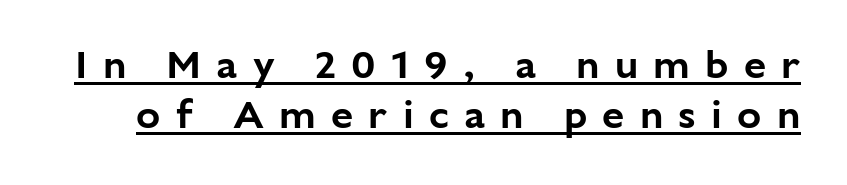
{"serif": "no", "italic": "no", "width": "normal", "stroke_contrast": "low", "x_height": "medium", "monospaced": "no", "underline": "yes", "line_spacing_ratio": 1.24, "letter_spacing": "wide", "letter_spacing_em": 0.38, "glyph_px": 40}
